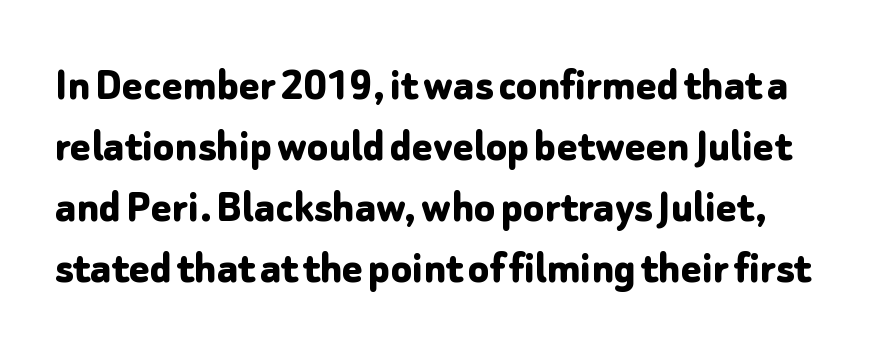
The image shows 48 px bold sans-serif type, upright; set normal line spacing (1.27x), normal letter spacing, not underlined; low stroke contrast and a medium x-height.
